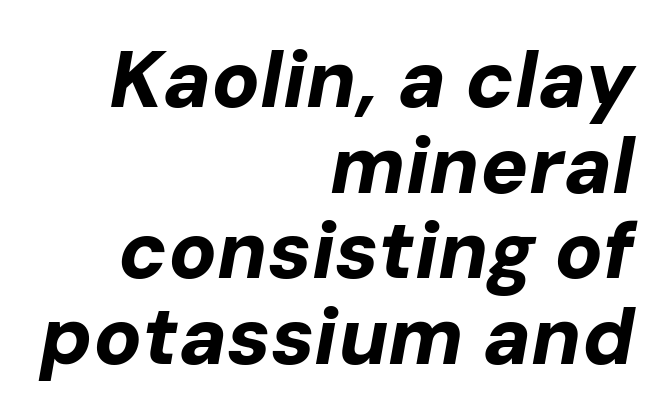
{"italic": "yes", "lean": "right", "slant_degrees": 10, "bold": "yes", "weight": "bold", "width": "normal", "stroke_contrast": "low", "x_height": "medium", "monospaced": "no", "underline": "no", "align": "right", "line_spacing": "tight", "line_spacing_ratio": 1.07, "letter_spacing": "normal", "letter_spacing_em": 0.0, "glyph_px": 80}
